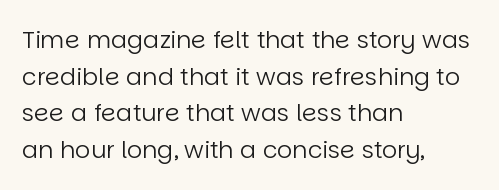
{"italic": "no", "bold": "no", "underline": "no", "align": "left", "line_spacing": "normal", "line_spacing_ratio": 1.53, "letter_spacing": "normal", "letter_spacing_em": 0.0, "glyph_px": 24}
